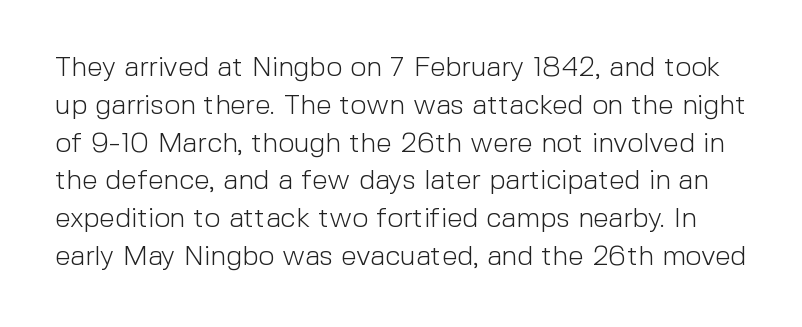
{"serif": "no", "italic": "no", "bold": "no", "weight": "light", "width": "normal", "x_height": "medium", "monospaced": "no", "underline": "no", "line_spacing": "normal", "line_spacing_ratio": 1.35, "letter_spacing": "normal", "letter_spacing_em": 0.0, "glyph_px": 28}
